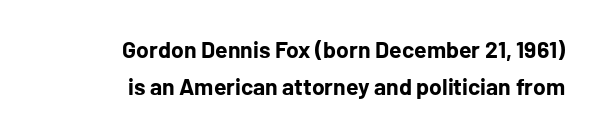
The image shows 23 px bold type, upright; set right-aligned, normal line spacing (1.61x), normal letter spacing, not underlined.
